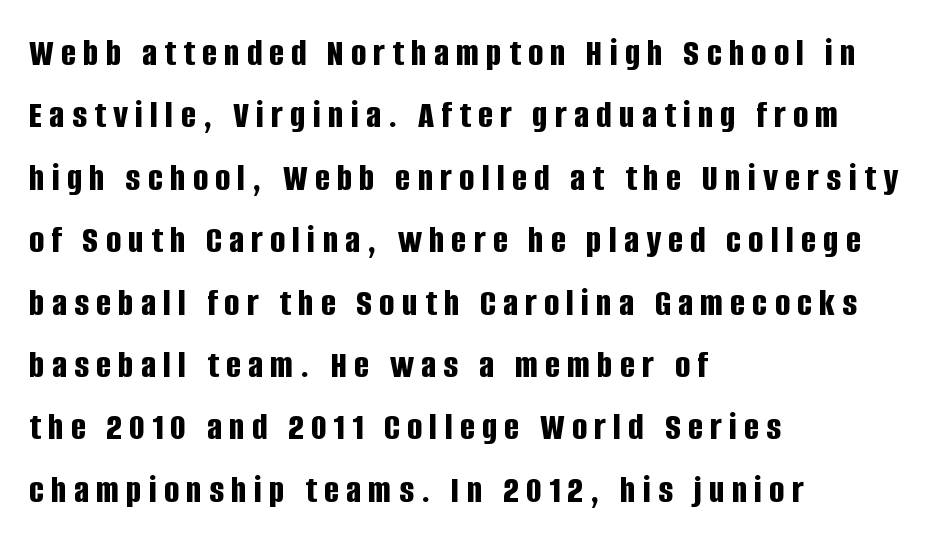
{"serif": "no", "italic": "no", "bold": "yes", "weight": "bold", "width": "condensed", "stroke_contrast": "low", "x_height": "large", "monospaced": "no", "underline": "no", "align": "left", "line_spacing": "normal", "line_spacing_ratio": 1.56, "glyph_px": 40}
